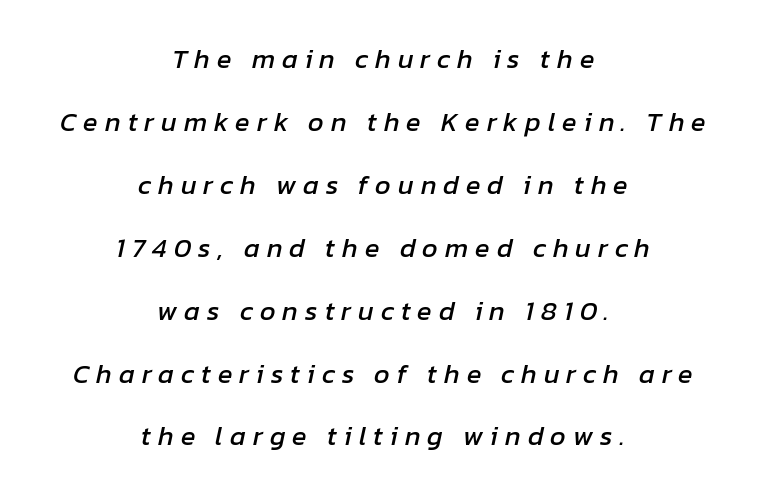
Slant detected: the letters are inclined. Horizontally, the lines are justified to the midpoint only. The gaps between neighbouring characters are conspicuously large. Quick note: interline space is abundant.
